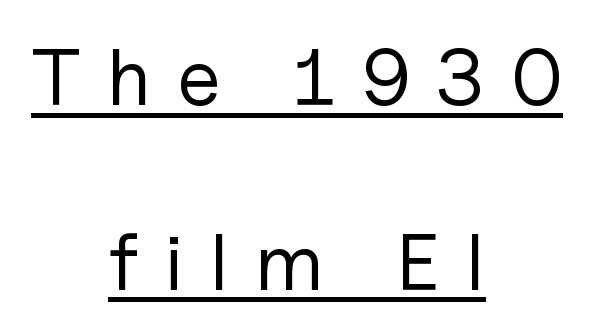
Nope, not italic — everything's standing straight. The rendering inserts visible extra space after every character. This block would shrink considerably if given ordinary leading; it's expanded now. Alignment: centered.
